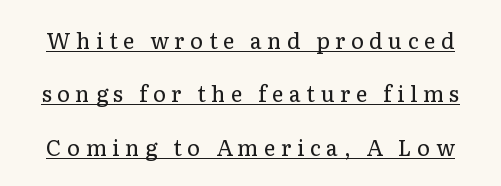
Successive baselines arrive slowly, with a big drop between each. Nothing heavy about these letters — not bold at all. The string is rendered with underlining switched on. Rendered with straight, roman letterforms. Each word looks stretched out because of the extra space between its letters.
